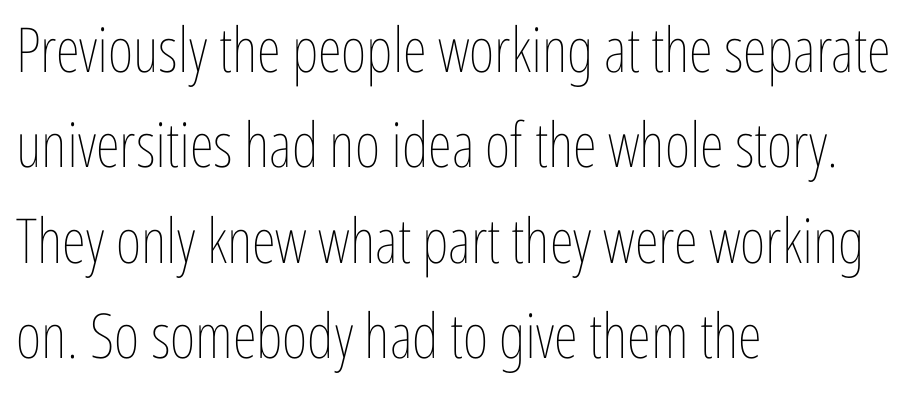
The image shows 62 px thin, condensed type, upright; set left-aligned, normal line spacing (1.54x), normal letter spacing, not underlined; low stroke contrast and a medium x-height.
